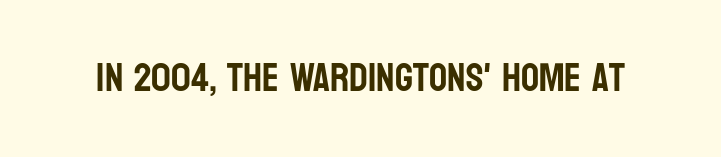
Q: Is the text italic (slanted)? A: No, it is upright.
Q: Is the typeface a serif or a sans-serif typeface? A: Sans-serif.
Q: Is the text underlined? A: No.
Q: Is the spacing between letters normal or unusually wide? A: Normal.
Q: Width (condensed, normal, or wide)? A: Condensed.
Q: Stroke contrast? A: Low.
Q: x-height? A: Large.
Q: Monospaced? A: No.
